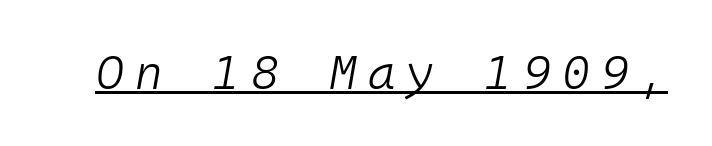
Q: Is the text bold? A: No.
Q: Is the text italic (slanted)? A: Yes, it leans right by about 10 degrees.
Q: Is the text underlined? A: Yes.
Q: Is the spacing between letters normal or unusually wide? A: Unusually wide.
Q: Width (condensed, normal, or wide)? A: Normal.
Q: Stroke contrast? A: Low.
Q: x-height? A: Medium.
Q: Monospaced? A: Yes.
